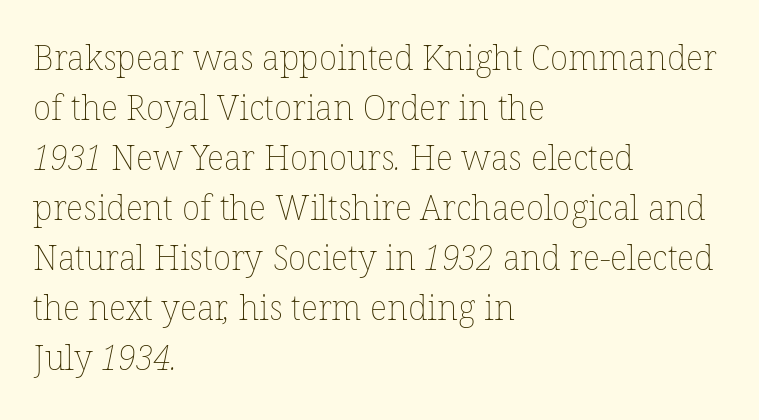
{"bold": "no", "weight": "thin", "width": "normal", "stroke_contrast": "low", "x_height": "medium", "monospaced": "no", "underline": "no", "align": "left", "line_spacing": "normal", "line_spacing_ratio": 1.47, "letter_spacing": "normal", "letter_spacing_em": 0.0, "glyph_px": 34}
